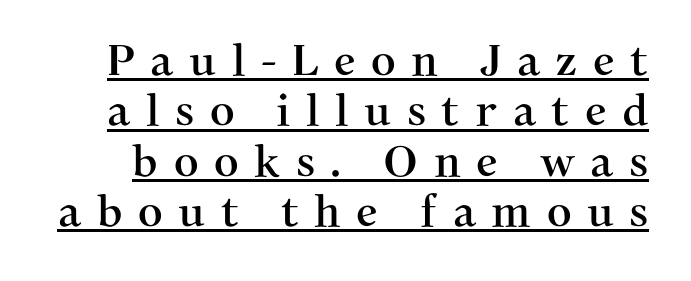
Classification — serif. The rendered words wear a rule along their underside. Is the letter spacing exaggerated? Yes — the characters are pushed far apart. Tall strokes in this sample are plumb rather than angled. You could not count columns in this text — the font is proportionally spaced.
